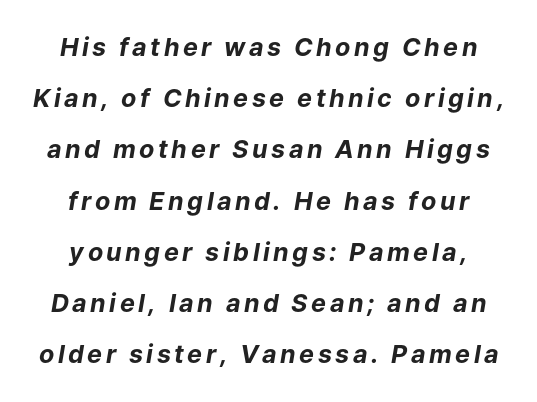
The image shows 25 px bold type, italic (leaning right); set centered, loose line spacing (2.05x), not underlined.
